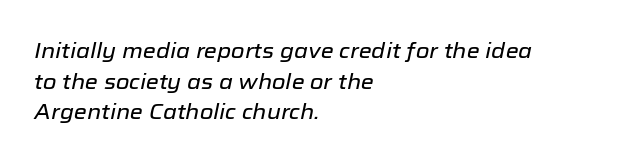
The image shows 21 px text type, italic (leaning right); set left-aligned, normal line spacing (1.46x), normal letter spacing, not underlined.
